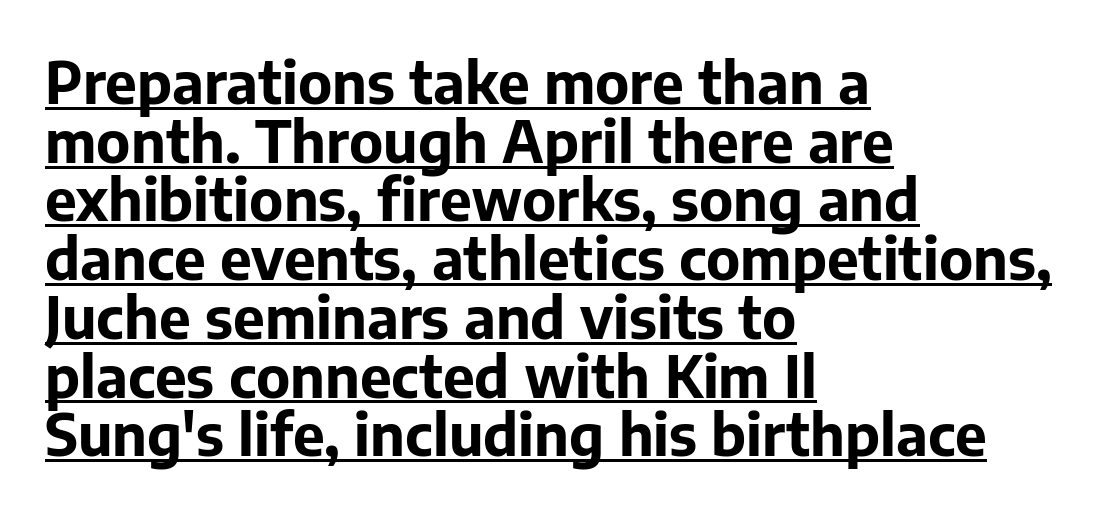
Q: Is the text bold? A: Yes.
Q: Is the text italic (slanted)? A: No, it is upright.
Q: Is the typeface a serif or a sans-serif typeface? A: Sans-serif.
Q: Is the text underlined? A: Yes.
Q: How is the paragraph aligned? A: Left-aligned.
Q: Is the spacing between letters normal or unusually wide? A: Normal.
Q: Is the spacing between lines tight, normal or loose? A: Tight.
Q: Width (condensed, normal, or wide)? A: Normal.
Q: Stroke contrast? A: Low.
Q: x-height? A: Medium.
Q: Monospaced? A: No.
